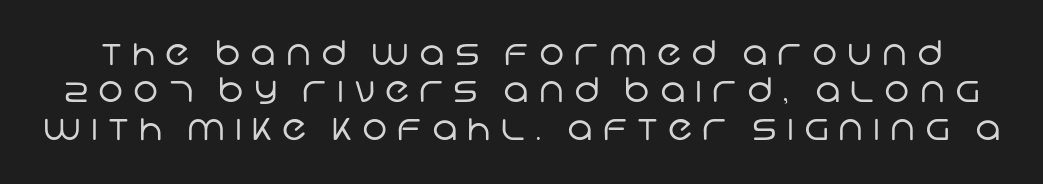
Q: Is the text bold? A: No.
Q: Is the typeface a serif or a sans-serif typeface? A: Sans-serif.
Q: Is the text underlined? A: No.
Q: Is the spacing between letters normal or unusually wide? A: Unusually wide.
Q: Is the spacing between lines tight, normal or loose? A: Tight.
Q: Width (condensed, normal, or wide)? A: Normal.
Q: Stroke contrast? A: Low.
Q: x-height? A: Large.
Q: Monospaced? A: No.
